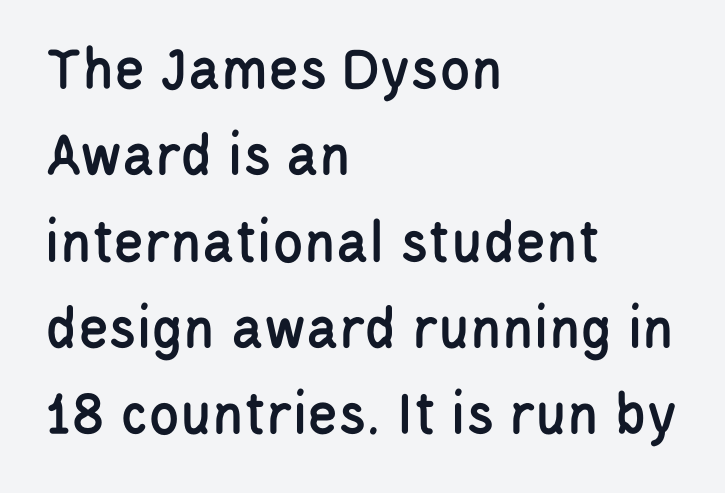
Notice how the stems are strictly vertical — no italics here. Caption: standard tracking, unaltered. Leading matches the norm, producing a regular column. Stroke terminals: plain, sans-serif. Proportional: the letters do not fall into vertical columns.
